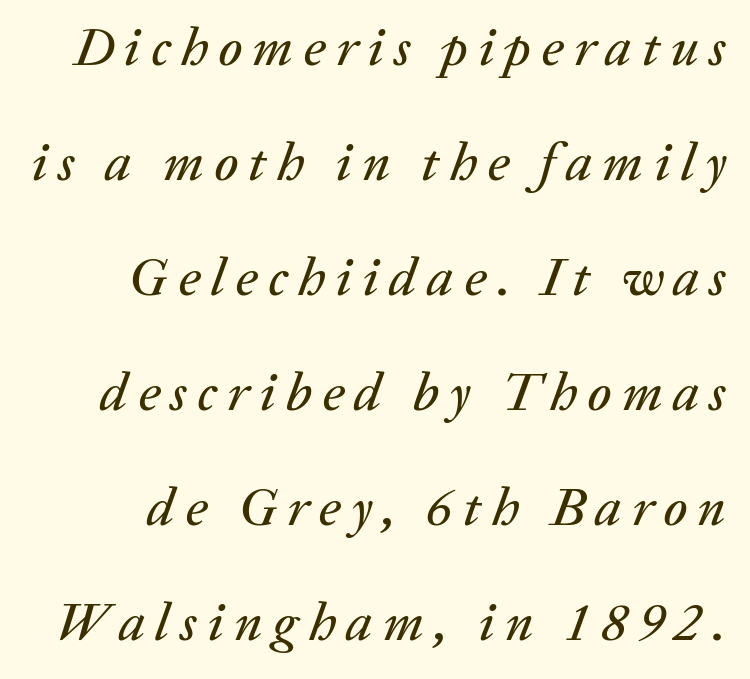
{"italic": "yes", "lean": "right", "slant_degrees": 20, "width": "normal", "stroke_contrast": "low", "x_height": "medium", "monospaced": "no", "underline": "no", "line_spacing": "loose", "line_spacing_ratio": 2.13, "glyph_px": 54}
